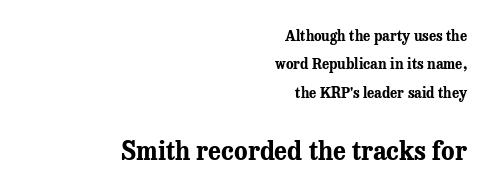
Q: Is the text bold? A: Yes.
Q: Is the text italic (slanted)? A: No, it is upright.
Q: Is the text underlined? A: No.
Q: How is the paragraph aligned? A: Right-aligned.
Q: Is the spacing between letters normal or unusually wide? A: Normal.
Q: Is the spacing between lines tight, normal or loose? A: Loose.
Q: Which block of text is set in a larger size, the first (top) or the second (bottom)? A: The second (bottom) one.
